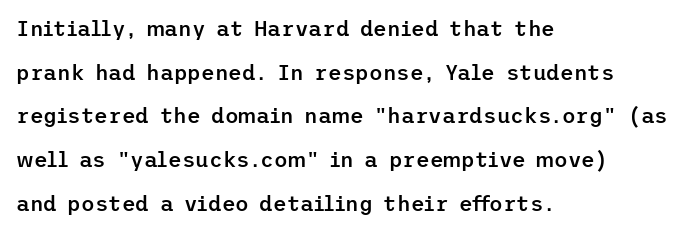
Q: Is the text bold? A: Semi-bold.
Q: Is the text italic (slanted)? A: No, it is upright.
Q: Is the text underlined? A: No.
Q: How is the paragraph aligned? A: Left-aligned.
Q: Is the spacing between letters normal or unusually wide? A: Normal.
Q: Is the spacing between lines tight, normal or loose? A: Loose.
